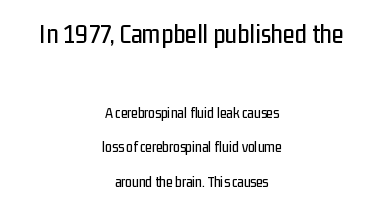
Q: Is the text italic (slanted)? A: No, it is upright.
Q: Is the text underlined? A: No.
Q: How is the paragraph aligned? A: Centered.
Q: Is the spacing between letters normal or unusually wide? A: Normal.
Q: Is the spacing between lines tight, normal or loose? A: Loose.
Q: Which block of text is set in a larger size, the first (top) or the second (bottom)? A: The first (top) one.
